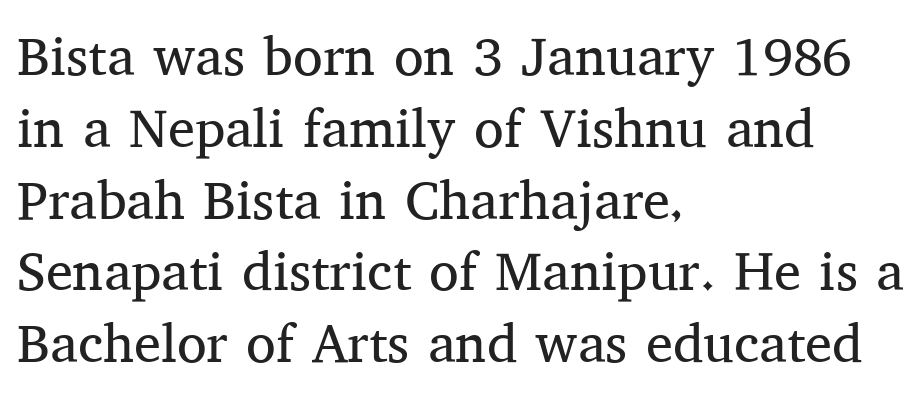
{"serif": "yes", "italic": "no", "bold": "no", "weight": "regular", "width": "normal", "stroke_contrast": "medium", "x_height": "medium", "monospaced": "no", "underline": "no", "align": "left", "line_spacing": "normal", "line_spacing_ratio": 1.33, "letter_spacing": "normal", "letter_spacing_em": 0.0, "glyph_px": 54}
